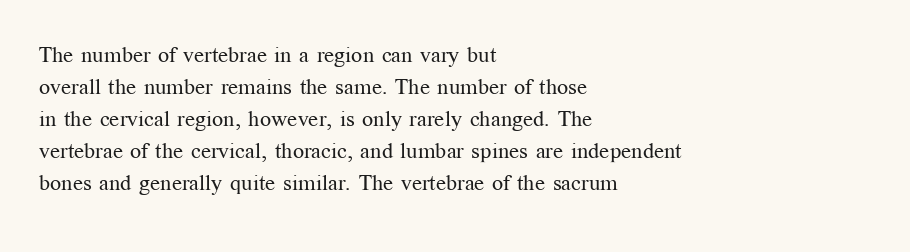
This sample uses an upright cut, with every glyph sitting square on the baseline. Check the space under the baseline: it is left empty. These lines are set flush left with a ragged right edge. Weight: not bold — regular or lighter.
